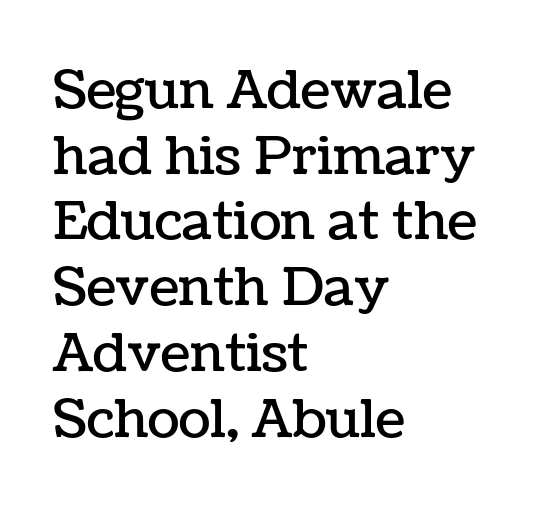
Q: Is the text italic (slanted)? A: No, it is upright.
Q: Is the text underlined? A: No.
Q: How is the paragraph aligned? A: Left-aligned.
Q: Is the spacing between letters normal or unusually wide? A: Normal.
Q: Width (condensed, normal, or wide)? A: Normal.
Q: Stroke contrast? A: Low.
Q: x-height? A: Medium.
Q: Monospaced? A: No.
